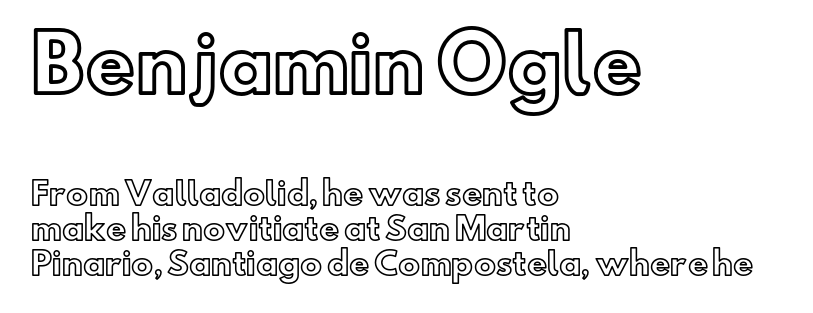
Q: Is the text italic (slanted)? A: No, it is upright.
Q: Is the text underlined? A: No.
Q: How is the paragraph aligned? A: Left-aligned.
Q: Is the spacing between letters normal or unusually wide? A: Normal.
Q: Is the spacing between lines tight, normal or loose? A: Tight.
Q: Which block of text is set in a larger size, the first (top) or the second (bottom)? A: The first (top) one.
Q: Width (condensed, normal, or wide)? A: Normal.
Q: x-height? A: Small.
Q: Monospaced? A: No.
